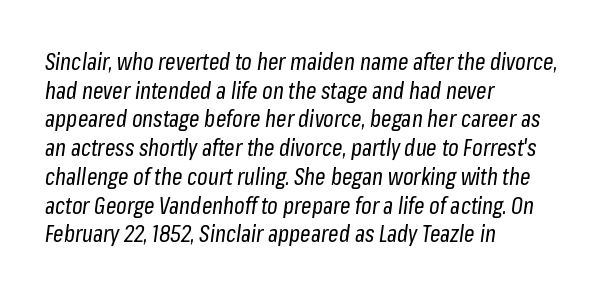
{"italic": "yes", "lean": "right", "slant_degrees": 8, "bold": "no", "underline": "no", "align": "left", "line_spacing": "normal", "line_spacing_ratio": 1.25, "letter_spacing": "normal", "letter_spacing_em": 0.0, "glyph_px": 23}
